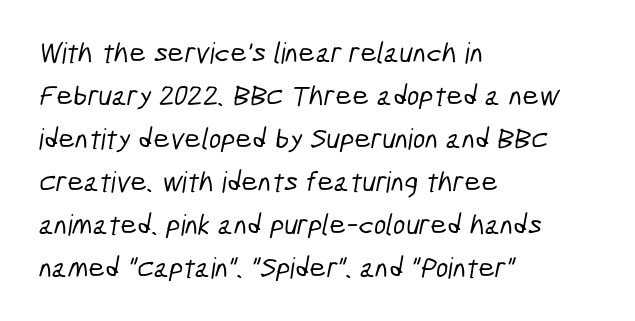
The line-height multiplier appears to be the usual default. Honestly, there is no underline to notice here at all. Look at the bottom of the vertical strokes: they stop flat, with no serifs. Each letter keeps its own natural width here, so spacing adapts to shape.
